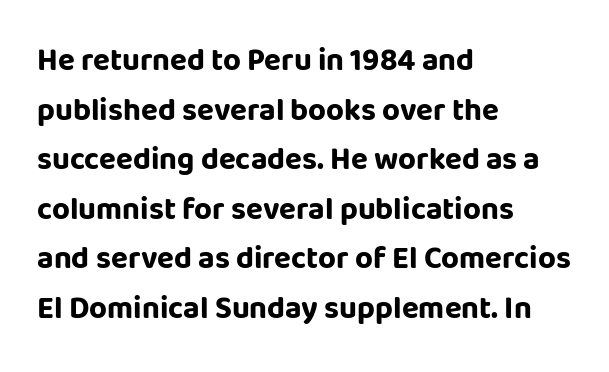
{"serif": "no", "italic": "no", "bold": "yes", "weight": "bold", "width": "normal", "stroke_contrast": "low", "x_height": "large", "monospaced": "no", "underline": "no", "align": "left", "line_spacing": "normal", "line_spacing_ratio": 1.6, "letter_spacing": "normal", "letter_spacing_em": 0.0, "glyph_px": 31}
